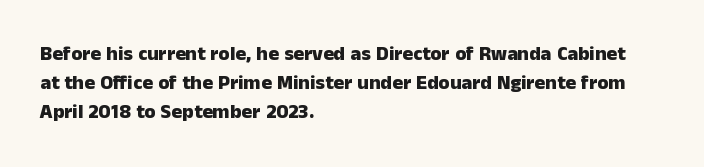
Line starts are locked; line ends wander. Bold? Absolutely — the strokes are thick and heavy. Nobody touched the tracking dial on this one. Bare-footed words on every line. These lines sit exactly where default settings would place them.
